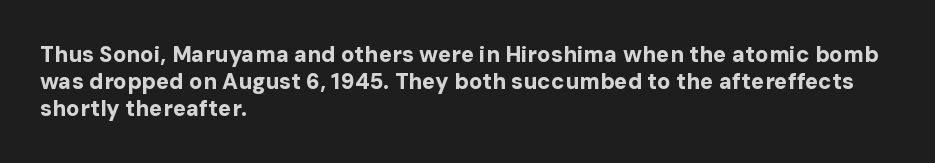
The image shows 22 px bold type, upright; set left-aligned, line spacing 1.22x, normal letter spacing, not underlined.
